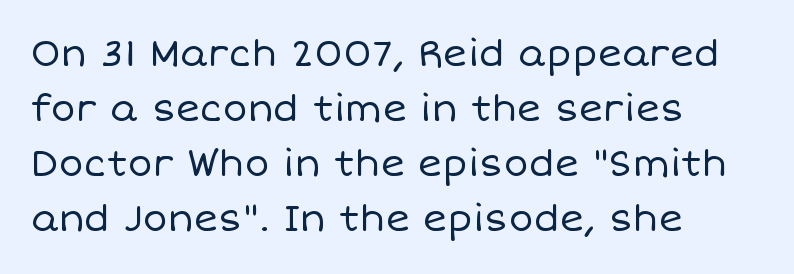
The tracking reads as untouched default to a designer's eye. The weight tops out at a normal text grade. Italic: no, the glyphs are upright roman. Letters rest on an invisible, unmarked baseline. Regarding leading, the lines here are spaced in the standard way.
